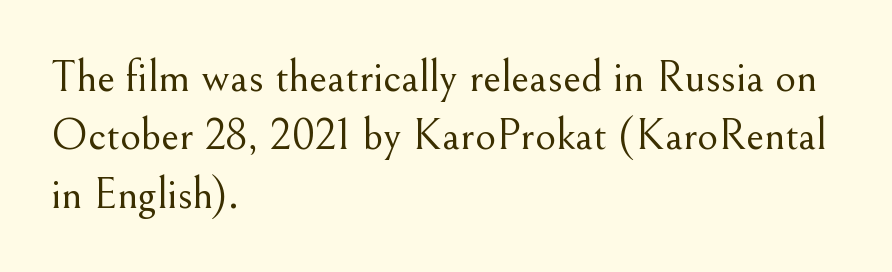
The image shows 45 px light serif type, upright; set left-aligned, normal line spacing (1.3x), normal letter spacing, not underlined; medium stroke contrast and a small x-height.
